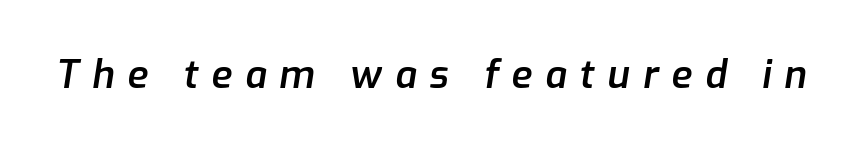
The image shows 38 px semibold type, italic (leaning right); set unusually wide letter spacing (+0.34 em), not underlined; low stroke contrast and a medium x-height.
